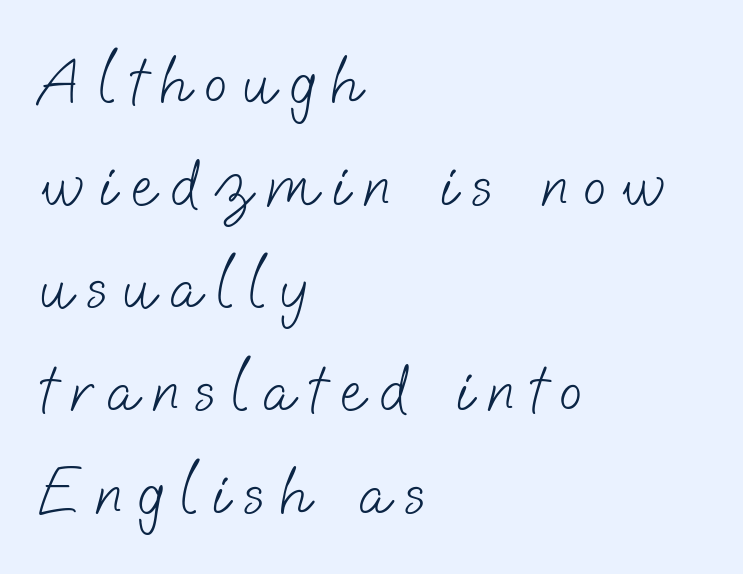
The image shows 68 px light sans-serif type; set left-aligned, normal line spacing (1.51x), unusually wide letter spacing (+0.22 em), not underlined; low stroke contrast and a small x-height.
